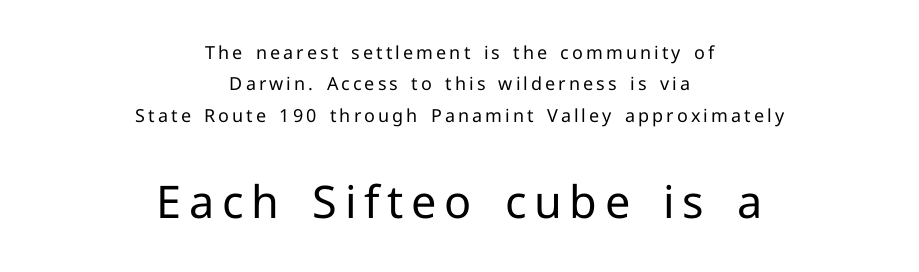
The image shows 45 px regular-weight sans-serif type, upright; set centered, line spacing 1.75x, not underlined; the second (bottom) block is 2.5x larger; low stroke contrast and a medium x-height.
